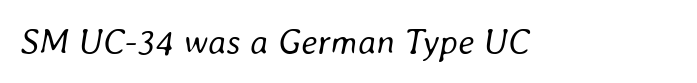
Q: Is the text bold? A: No.
Q: Is the text italic (slanted)? A: Yes, it leans right by about 8 degrees.
Q: Is the text underlined? A: No.
Q: Is the spacing between letters normal or unusually wide? A: Normal.
Q: Width (condensed, normal, or wide)? A: Normal.
Q: Stroke contrast? A: Low.
Q: x-height? A: Medium.
Q: Monospaced? A: No.
